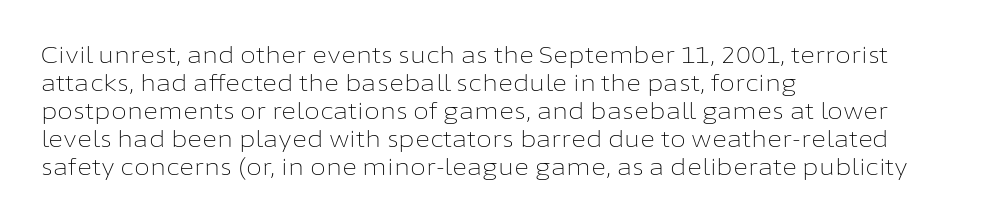
{"italic": "no", "bold": "no", "underline": "no", "align": "left", "line_spacing_ratio": 1.22, "letter_spacing": "normal", "letter_spacing_em": 0.0, "glyph_px": 23}
